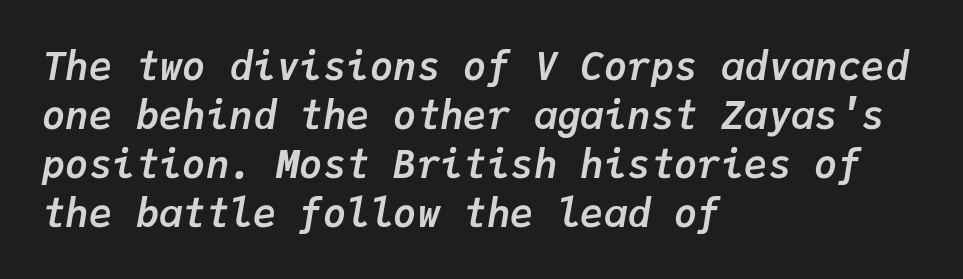
The text carries the slant typical of an italic or oblique font. Anything drawn beneath the words? Only blank space. Typesetter's note: full bold, strokes at maximum text heaviness. The lines are quadded left. In terms of letterspacing, this is plain default setting.
